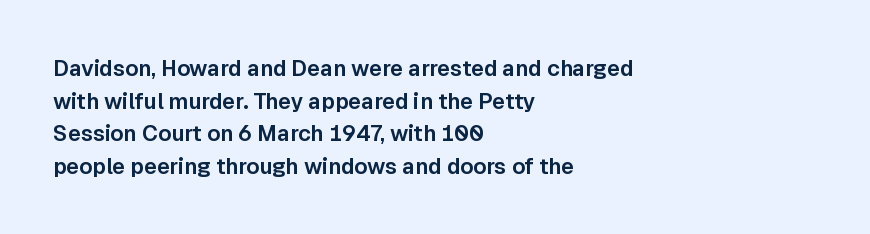
{"italic": "no", "underline": "no", "align": "left", "line_spacing": "normal", "line_spacing_ratio": 1.48, "letter_spacing": "normal", "letter_spacing_em": 0.0, "glyph_px": 22}
